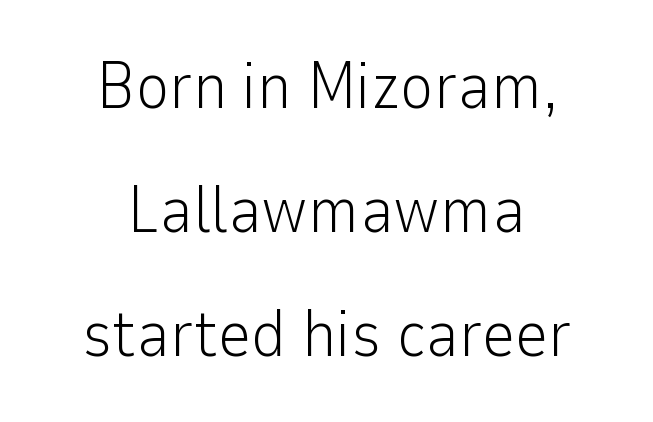
Q: Is the text bold? A: No.
Q: Is the text italic (slanted)? A: No, it is upright.
Q: Is the typeface a serif or a sans-serif typeface? A: Sans-serif.
Q: Is the text underlined? A: No.
Q: How is the paragraph aligned? A: Centered.
Q: Is the spacing between letters normal or unusually wide? A: Normal.
Q: Is the spacing between lines tight, normal or loose? A: Loose.
Q: Width (condensed, normal, or wide)? A: Normal.
Q: Stroke contrast? A: Low.
Q: x-height? A: Medium.
Q: Monospaced? A: No.
